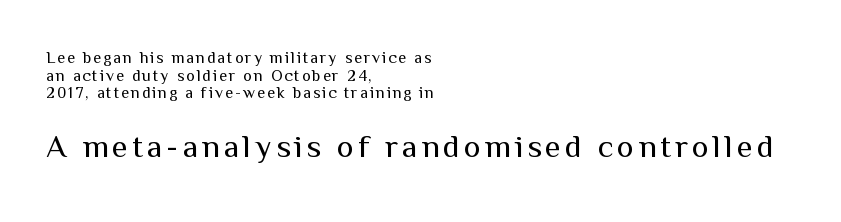
{"serif": "no", "italic": "no", "bold": "no", "weight": "regular", "width": "normal", "stroke_contrast": "medium", "x_height": "medium", "monospaced": "no", "underline": "no", "align": "left", "line_spacing": "tight", "line_spacing_ratio": 1.1, "larger_block": "second", "size_ratio": 2.0, "glyph_px": 32}
